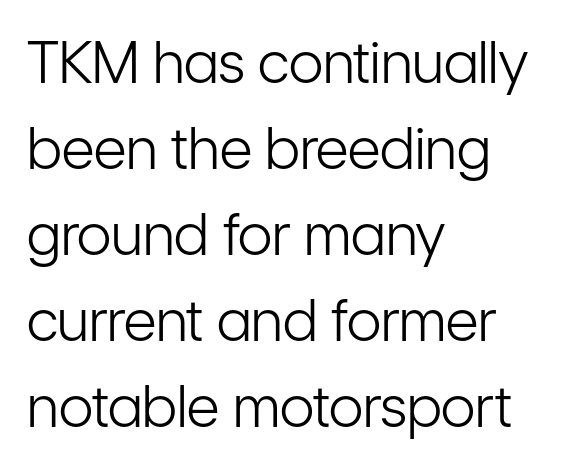
{"serif": "no", "italic": "no", "bold": "no", "weight": "light", "width": "condensed", "stroke_contrast": "low", "x_height": "medium", "monospaced": "no", "underline": "no", "align": "left", "line_spacing": "normal", "line_spacing_ratio": 1.51, "letter_spacing": "normal", "letter_spacing_em": 0.0, "glyph_px": 57}
